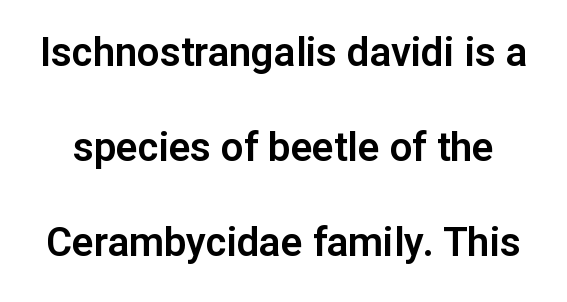
The lettering stays uniformly vertical, giving the passage a roman look. The glyphs are unaccompanied by any horizontal stroke below them. The typeface chosen for these lines omits serifs. Each word holds together tightly as a unit, with standard inter-letter gaps. The passage shown is typed in a proportional face where columns would drift.
